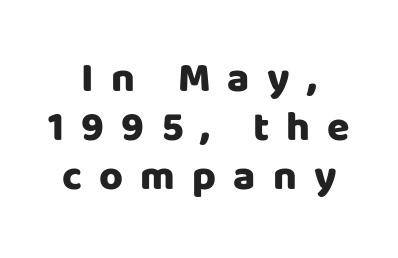
{"serif": "no", "italic": "no", "bold": "yes", "weight": "heavy", "width": "normal", "stroke_contrast": "low", "x_height": "large", "monospaced": "no", "underline": "no", "align": "center", "line_spacing_ratio": 1.2, "letter_spacing": "wide", "letter_spacing_em": 0.42, "glyph_px": 41}
